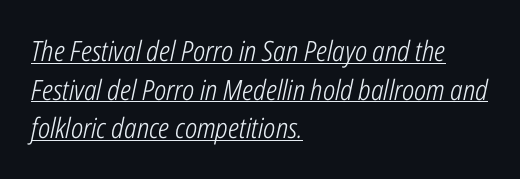
The image shows 28 px light, condensed type, italic (leaning right); set left-aligned, normal line spacing (1.38x), normal letter spacing, underlined; low stroke contrast and a medium x-height.
